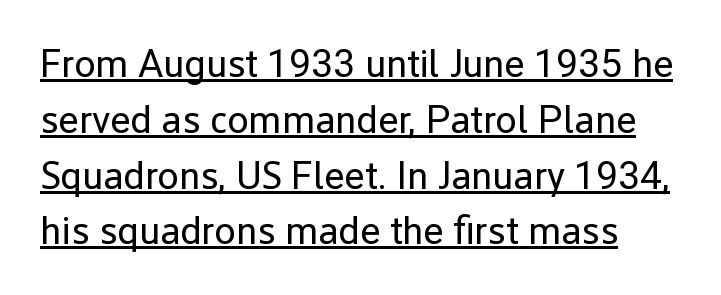
The passage shown is typeset with a sans-serif family. Is this a fixed-width face? No — the glyphs have proportional, varying widths. The passage shown is underscored from start to finish. The weight tops out at a normal text grade.
